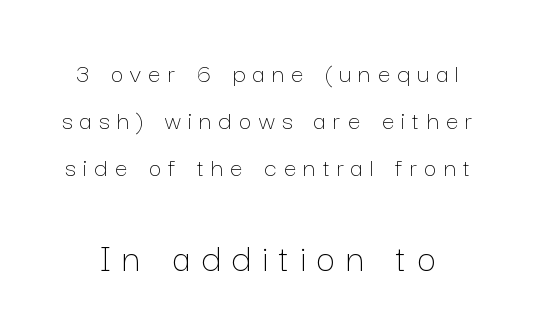
{"italic": "no", "bold": "no", "weight": "thin", "width": "normal", "stroke_contrast": "low", "x_height": "medium", "monospaced": "no", "underline": "no", "line_spacing": "normal", "line_spacing_ratio": 1.67, "letter_spacing": "wide", "letter_spacing_em": 0.26, "larger_block": "second", "size_ratio": 1.5, "glyph_px": 42}
